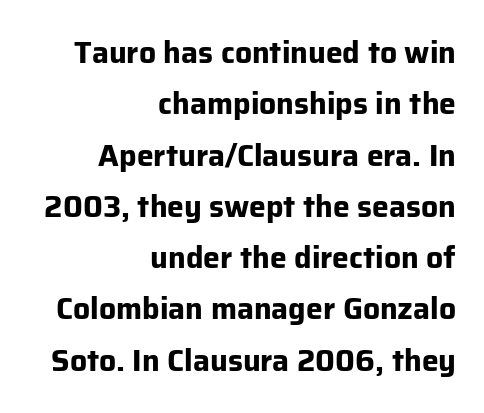
Unlike italic type, these characters show no tilt at all. Classification — sans serif. This is heavy type, rendered in bold. Unmarked baselines from the first word to the last. Compared with a flush-left layout, this one pins lines to the opposite, right side.
